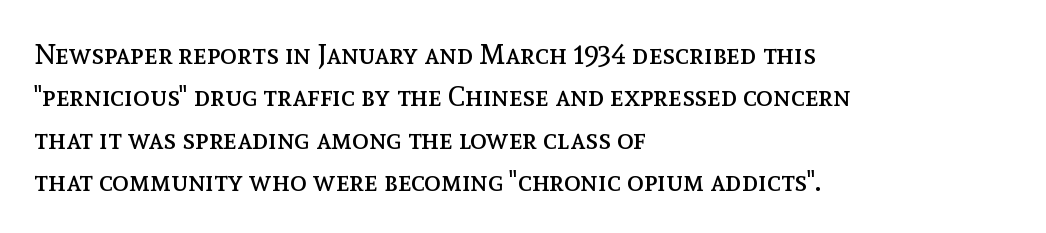
{"italic": "no", "bold": "no", "weight": "regular", "width": "normal", "x_height": "medium", "monospaced": "no", "underline": "no", "align": "left", "line_spacing": "normal", "line_spacing_ratio": 1.51, "letter_spacing": "normal", "letter_spacing_em": 0.0, "glyph_px": 28}
